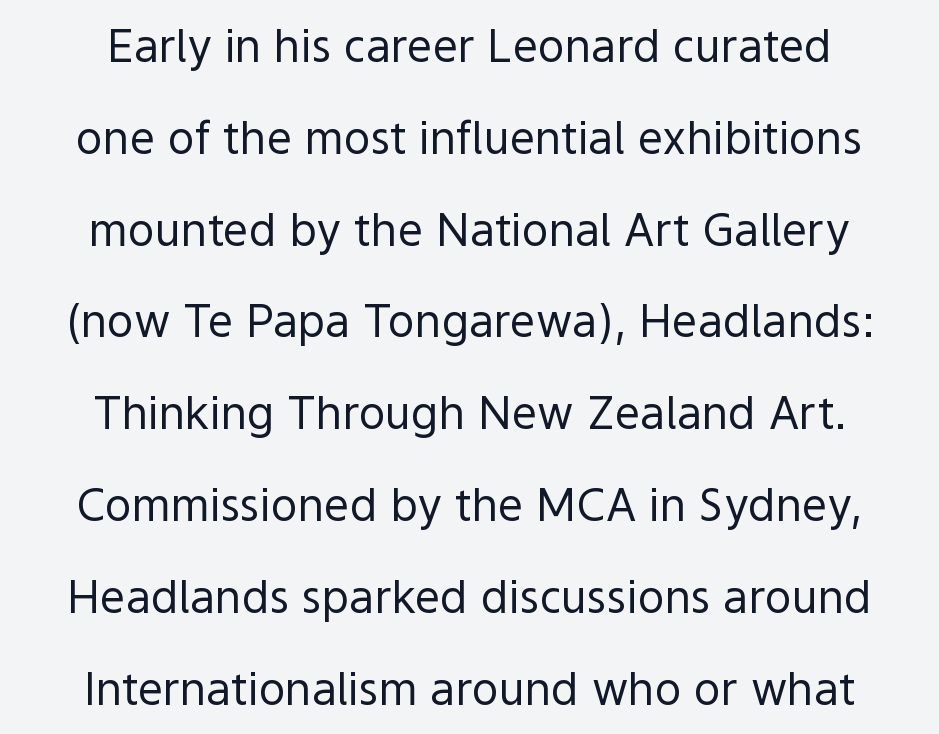
The image shows 45 px regular-weight sans-serif type, upright; set centered, loose line spacing (2.04x), normal letter spacing, not underlined; a medium x-height.
